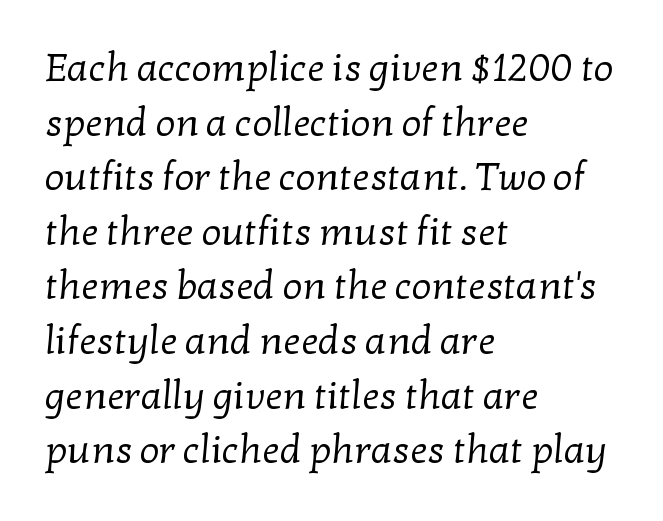
{"serif": "yes", "bold": "no", "weight": "regular", "width": "normal", "stroke_contrast": "low", "x_height": "medium", "monospaced": "no", "underline": "no", "align": "left", "line_spacing": "normal", "line_spacing_ratio": 1.4, "letter_spacing": "normal", "letter_spacing_em": 0.0, "glyph_px": 39}
